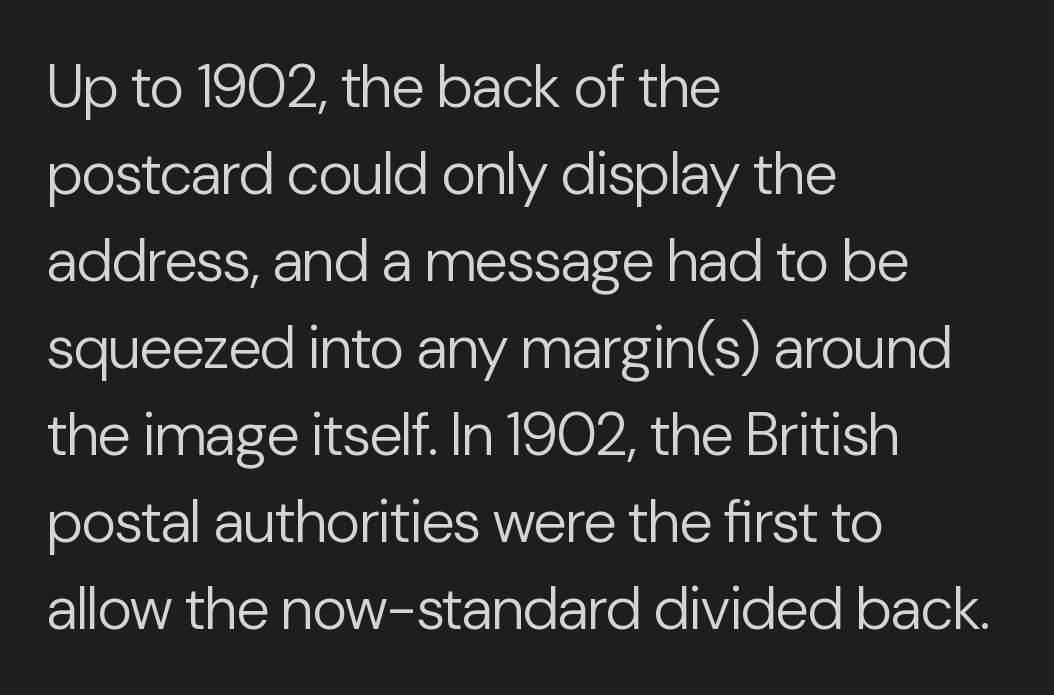
Q: Is the text bold? A: No.
Q: Is the text italic (slanted)? A: No, it is upright.
Q: Is the typeface a serif or a sans-serif typeface? A: Sans-serif.
Q: Is the text underlined? A: No.
Q: How is the paragraph aligned? A: Left-aligned.
Q: Is the spacing between letters normal or unusually wide? A: Normal.
Q: Is the spacing between lines tight, normal or loose? A: Normal.
Q: Width (condensed, normal, or wide)? A: Normal.
Q: Stroke contrast? A: Low.
Q: x-height? A: Medium.
Q: Monospaced? A: No.
